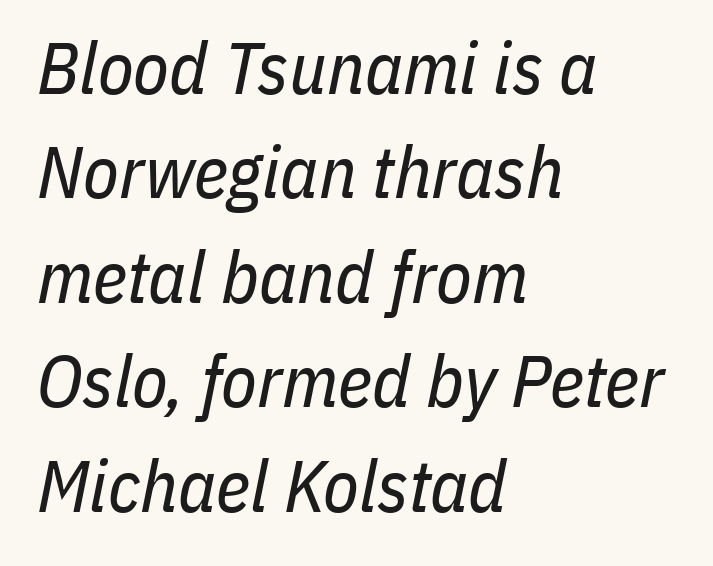
{"italic": "yes", "lean": "right", "slant_degrees": 11, "bold": "no", "weight": "regular", "width": "condensed", "stroke_contrast": "low", "x_height": "medium", "monospaced": "no", "underline": "no", "align": "left", "line_spacing": "normal", "line_spacing_ratio": 1.43, "letter_spacing": "normal", "letter_spacing_em": 0.0, "glyph_px": 73}
